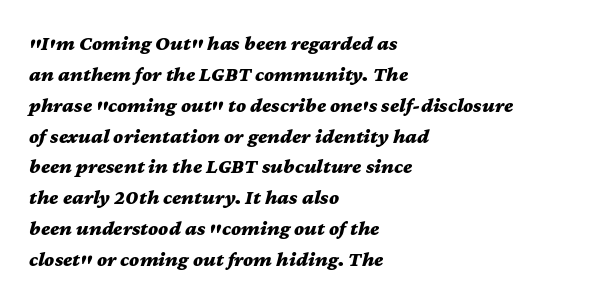
Left-aligned paragraph, ragged on the right. The line-height multiplier appears to be the usual default. There is no visible air inserted between adjacent glyphs. The passage shown leans; its letterforms are oblique. Thick stems and heavy bowls — unmistakably bold.
